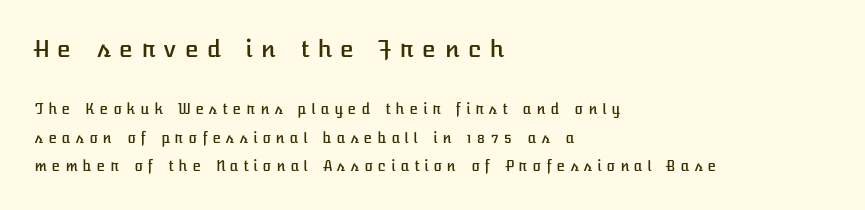
Q: Is the text italic (slanted)? A: No, it is upright.
Q: Is the text underlined? A: No.
Q: How is the paragraph aligned? A: Left-aligned.
Q: Is the spacing between letters normal or unusually wide? A: Unusually wide.
Q: Is the spacing between lines tight, normal or loose? A: Loose.
Q: Which block of text is set in a larger size, the first (top) or the second (bottom)? A: The first (top) one.
